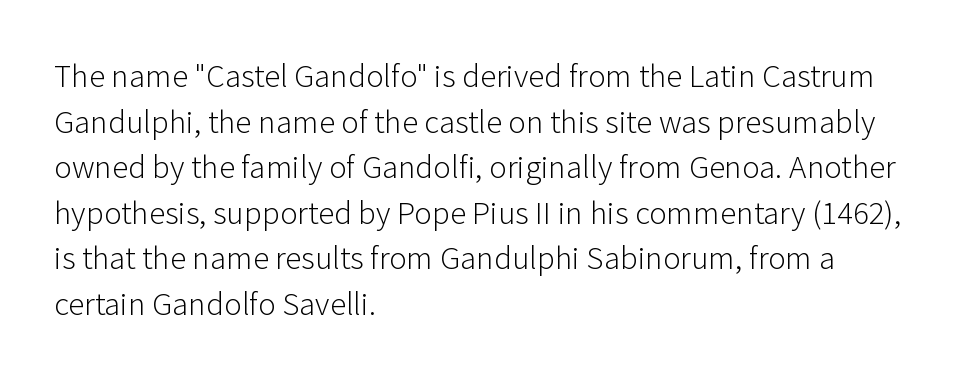
The image shows 33 px light sans-serif type, upright; set left-aligned, normal line spacing (1.38x), normal letter spacing, not underlined; low stroke contrast and a medium x-height.
